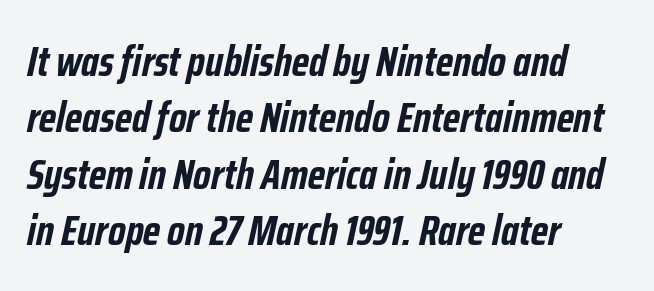
The image shows 43 px semibold, condensed type, italic (leaning right); set left-aligned, normal line spacing (1.31x), normal letter spacing, not underlined; low stroke contrast and a medium x-height.
